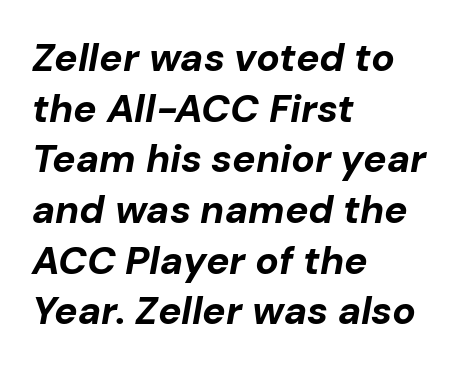
Q: Is the text bold? A: Yes.
Q: Is the text italic (slanted)? A: Yes, it leans right by about 10 degrees.
Q: Is the text underlined? A: No.
Q: How is the paragraph aligned? A: Left-aligned.
Q: Is the spacing between letters normal or unusually wide? A: Normal.
Q: Is the spacing between lines tight, normal or loose? A: Normal.
Q: Width (condensed, normal, or wide)? A: Normal.
Q: Stroke contrast? A: Low.
Q: x-height? A: Medium.
Q: Monospaced? A: No.
